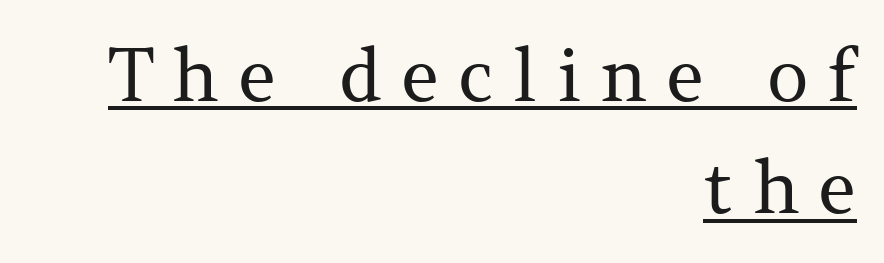
{"serif": "yes", "italic": "no", "bold": "no", "weight": "regular", "width": "normal", "stroke_contrast": "medium", "x_height": "medium", "monospaced": "no", "underline": "yes", "align": "right", "line_spacing": "normal", "line_spacing_ratio": 1.54, "letter_spacing": "wide", "letter_spacing_em": 0.26, "glyph_px": 73}
